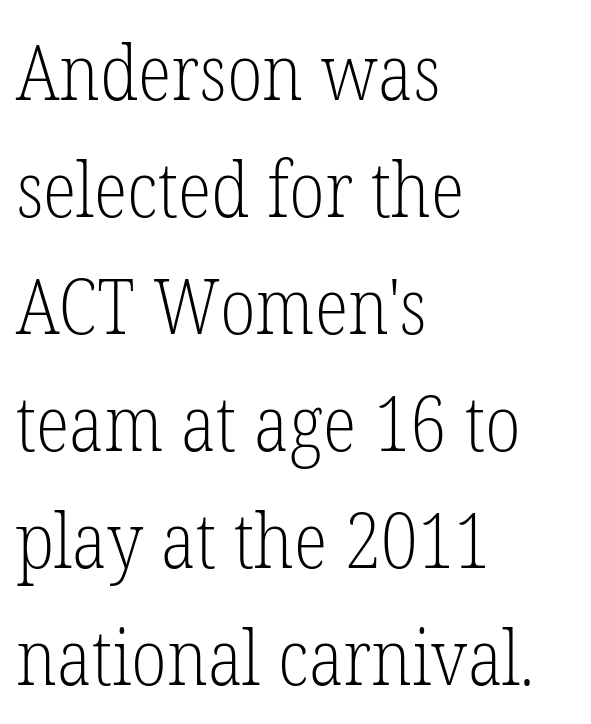
Ascenders rise straight up at ninety degrees. Looks like regular typesetting: each glyph gets only the width it needs. The gap between lines stays unmarked. Compared with a centered layout, this one pins lines to the left instead.
